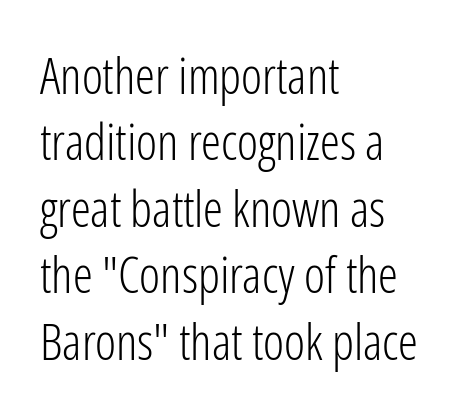
The weight would be labelled regular, book, light, or lighter still. It's the straight-up-and-down kind of type. Each line starts at the same left margin while the right side varies. Note the varied advance widths — an 'i' is clearly narrower than an 'm'. A normal amount of white space separates one row of letters from the next. These lines keep a tight, regular rhythm from letter to letter.
